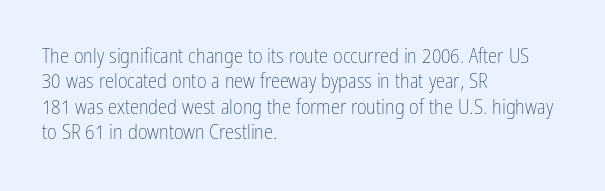
{"italic": "no", "bold": "no", "underline": "no", "align": "left", "line_spacing_ratio": 1.21, "letter_spacing": "normal", "letter_spacing_em": 0.0, "glyph_px": 21}
